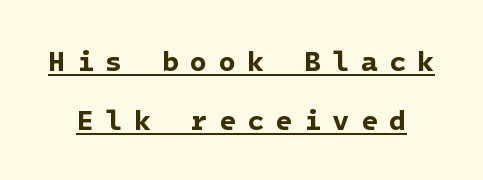
The image shows 28 px bold sans-serif type; set loose line spacing (2.11x), unusually wide letter spacing (+0.4 em), underlined; low stroke contrast and a medium x-height.
